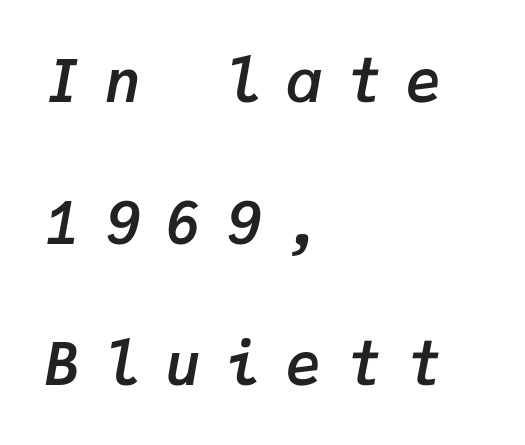
The image shows 59 px semibold type, italic (leaning right), monospaced; set left-aligned, loose line spacing (2.4x), unusually wide letter spacing (+0.42 em), not underlined; low stroke contrast and a medium x-height.
